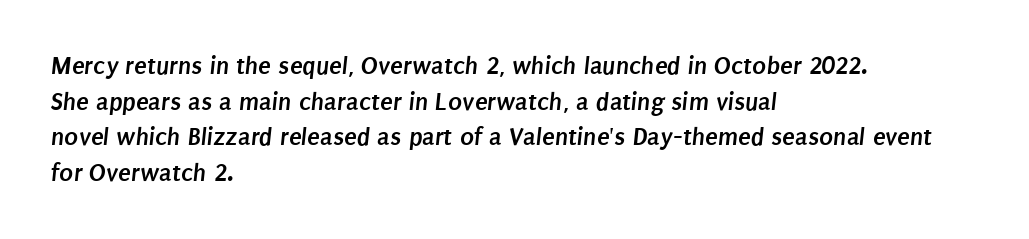
The face used here is rendered with its standard letterfit. The paragraph shown leans on its left margin. In terms of leading, this rendering sits right in the middle. The glyphs are unaccompanied by any horizontal stroke below them.
